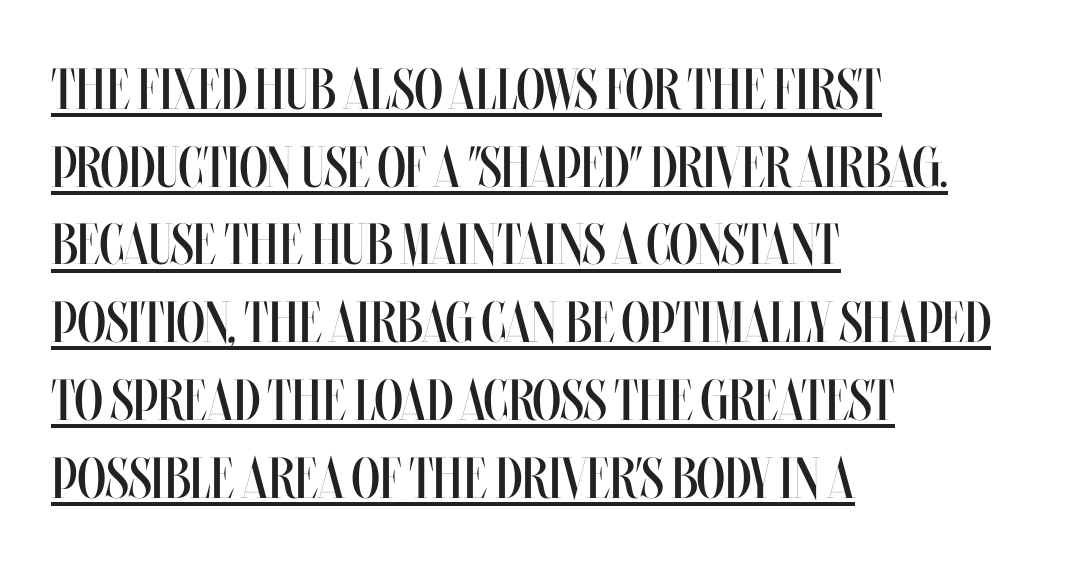
The image shows 58 px regular-weight, condensed type, upright; set left-aligned, normal line spacing (1.34x), normal letter spacing, underlined; medium stroke contrast and a large x-height.
